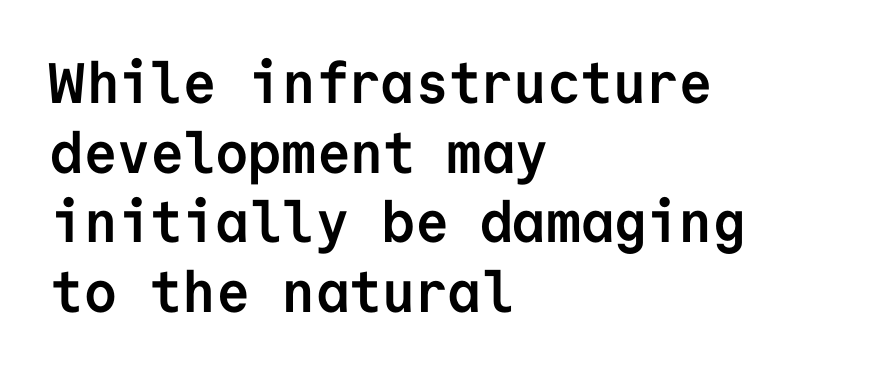
{"serif": "no", "italic": "no", "bold": "yes", "weight": "semibold", "width": "normal", "stroke_contrast": "low", "x_height": "medium", "monospaced": "yes", "underline": "no", "align": "left", "line_spacing_ratio": 1.22, "letter_spacing": "normal", "letter_spacing_em": 0.0, "glyph_px": 57}
